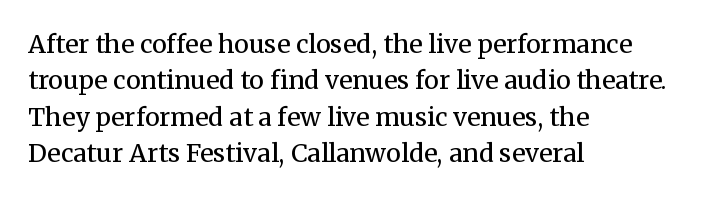
Q: Is the text bold? A: No.
Q: Is the text italic (slanted)? A: No, it is upright.
Q: Is the text underlined? A: No.
Q: How is the paragraph aligned? A: Left-aligned.
Q: Is the spacing between letters normal or unusually wide? A: Normal.
Q: Is the spacing between lines tight, normal or loose? A: Normal.
